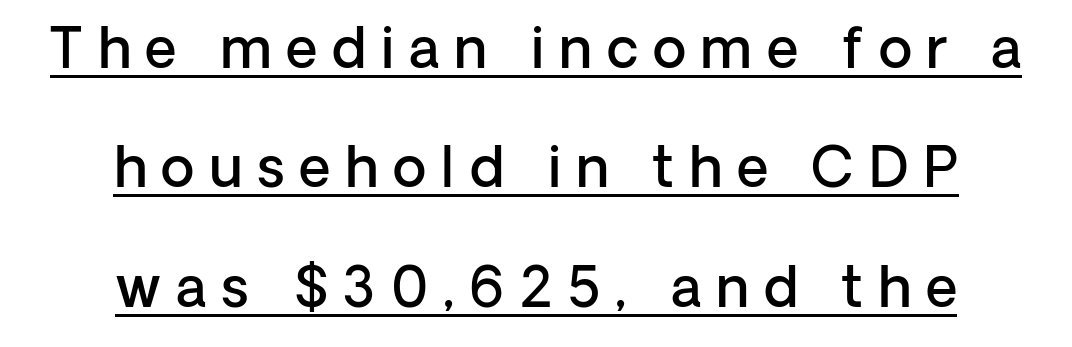
This sample trades compactness for vertical openness between lines. This sample uses a sans-serif face. Typographic density is moderately raised because the face is semibold. Descenders here cross a horizontal rule under the line.
